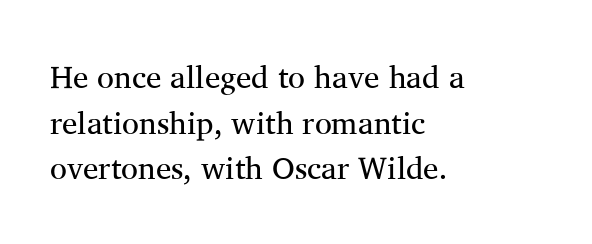
Each letter's strokes conclude with small projecting serifs. Unmarked baselines from the first word to the last. Rows of type keep a routine distance in the vertical direction. In CSS terms this would be text-align: left. Weight: not bold — regular or lighter. Here the designer chose a conventional face with non-uniform glyph widths.
